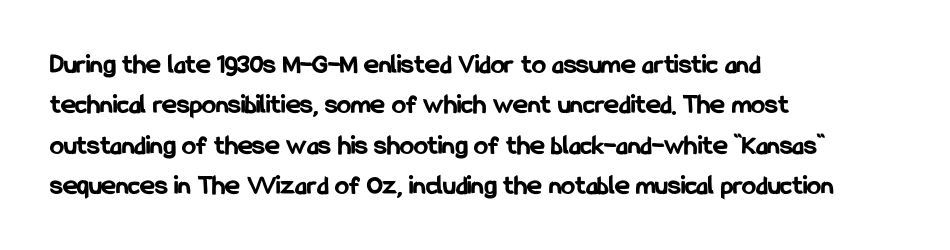
{"serif": "no", "italic": "no", "bold": "yes", "weight": "bold", "width": "condensed", "stroke_contrast": "low", "x_height": "medium", "monospaced": "no", "underline": "no", "align": "left", "line_spacing": "normal", "line_spacing_ratio": 1.44, "letter_spacing": "normal", "letter_spacing_em": 0.0, "glyph_px": 28}
